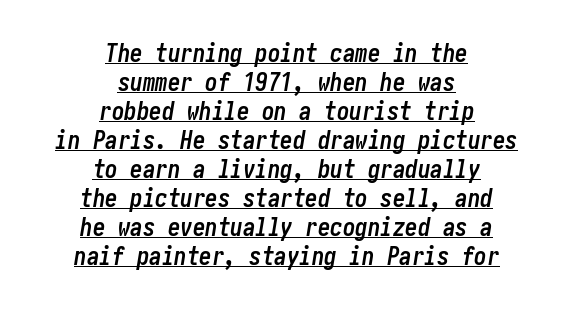
{"italic": "yes", "lean": "right", "slant_degrees": 10, "bold": "yes", "underline": "yes", "align": "center", "line_spacing_ratio": 1.16, "letter_spacing": "normal", "letter_spacing_em": 0.0, "glyph_px": 25}
